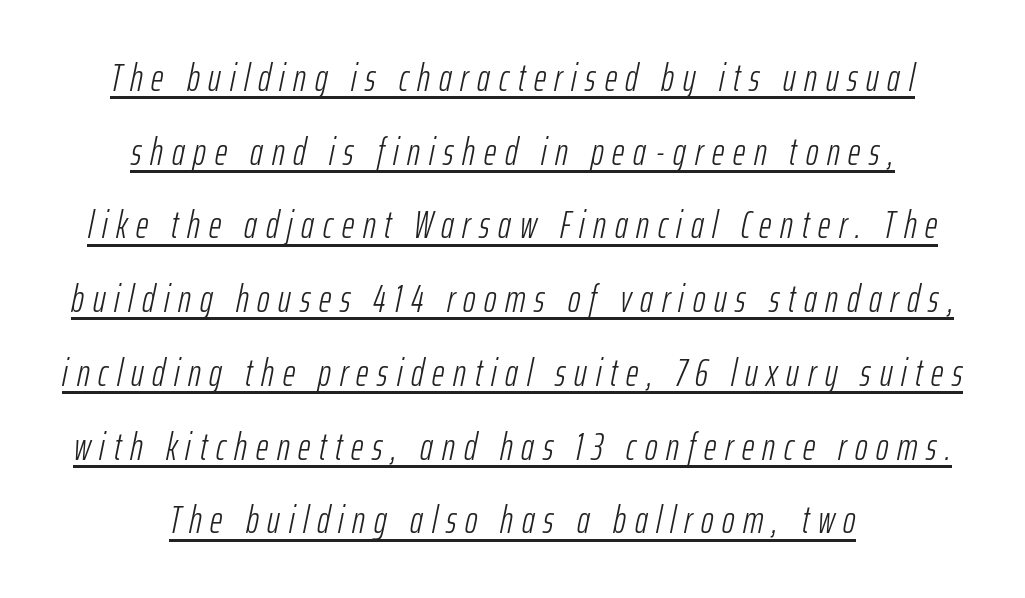
The image shows 38 px light, condensed type, italic (leaning right); set centered, loose line spacing (1.94x), unusually wide letter spacing (+0.23 em), underlined; low stroke contrast and a medium x-height.
